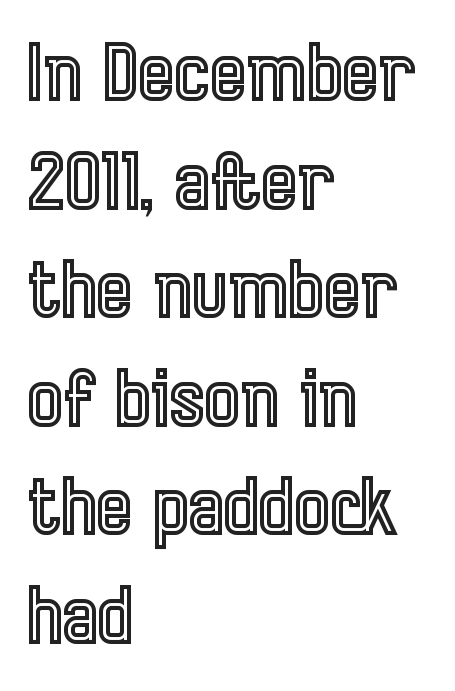
{"italic": "no", "width": "condensed", "x_height": "medium", "monospaced": "no", "underline": "no", "align": "left", "line_spacing": "normal", "line_spacing_ratio": 1.41, "letter_spacing": "normal", "letter_spacing_em": 0.0, "glyph_px": 77}
